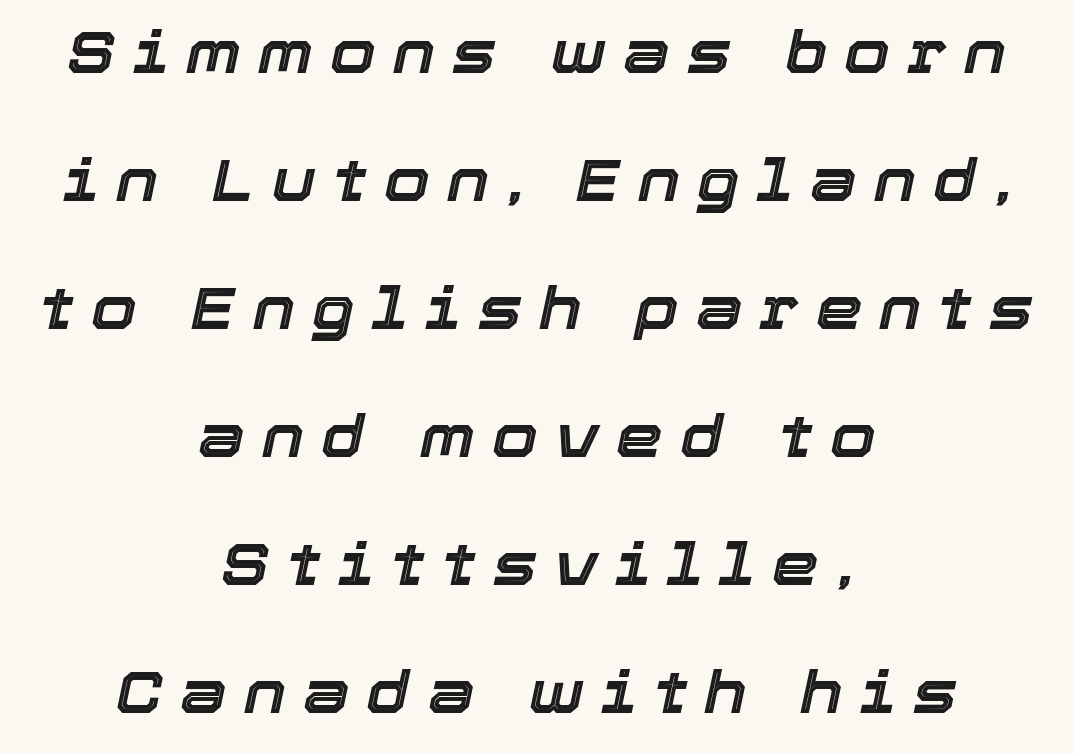
{"italic": "yes", "lean": "right", "slant_degrees": 12, "width": "normal", "x_height": "medium", "monospaced": "no", "underline": "no", "align": "center", "line_spacing": "loose", "line_spacing_ratio": 2.17, "letter_spacing": "wide", "letter_spacing_em": 0.29, "glyph_px": 59}
